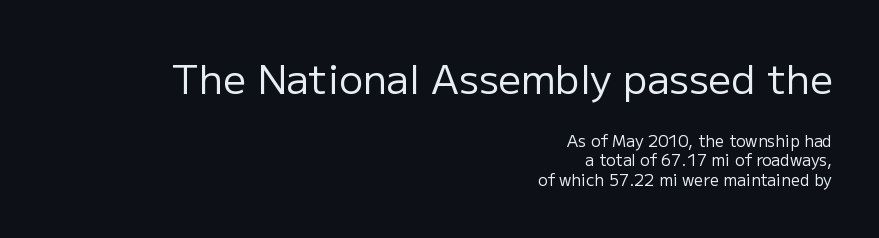
{"serif": "no", "italic": "no", "bold": "no", "weight": "regular", "width": "normal", "stroke_contrast": "low", "x_height": "medium", "monospaced": "no", "underline": "no", "align": "right", "line_spacing_ratio": 1.22, "letter_spacing": "normal", "letter_spacing_em": 0.0, "larger_block": "first", "size_ratio": 2.5, "glyph_px": 40}
